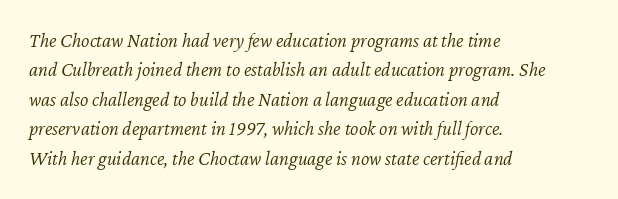
The image shows 20 px text type, italic (leaning right); set left-aligned, normal line spacing (1.47x), normal letter spacing, not underlined.
